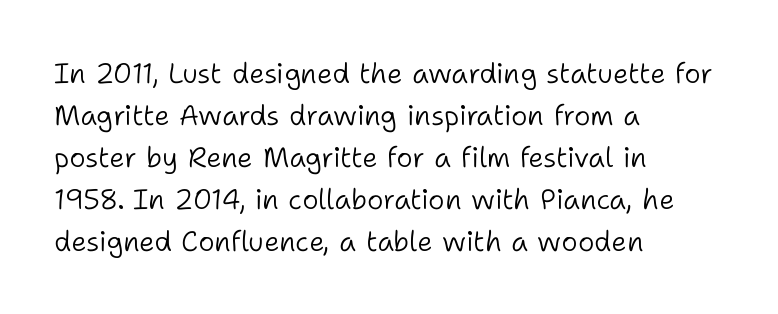
{"serif": "no", "italic": "no", "bold": "no", "weight": "light", "width": "normal", "stroke_contrast": "low", "x_height": "medium", "monospaced": "no", "underline": "no", "align": "left", "line_spacing": "normal", "line_spacing_ratio": 1.5, "letter_spacing": "normal", "letter_spacing_em": 0.0, "glyph_px": 28}
